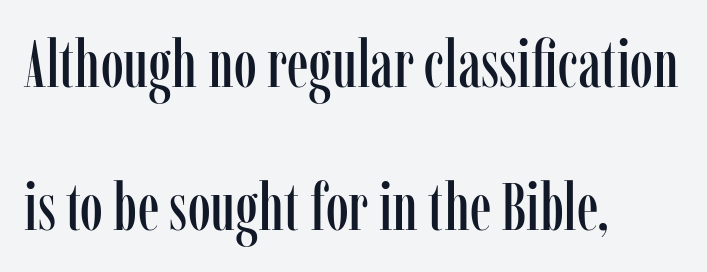
Q: Is the text italic (slanted)? A: No, it is upright.
Q: Is the typeface a serif or a sans-serif typeface? A: Serif.
Q: Is the text underlined? A: No.
Q: How is the paragraph aligned? A: Left-aligned.
Q: Is the spacing between letters normal or unusually wide? A: Normal.
Q: Is the spacing between lines tight, normal or loose? A: Loose.
Q: Width (condensed, normal, or wide)? A: Condensed.
Q: Stroke contrast? A: Low.
Q: x-height? A: Medium.
Q: Monospaced? A: No.
